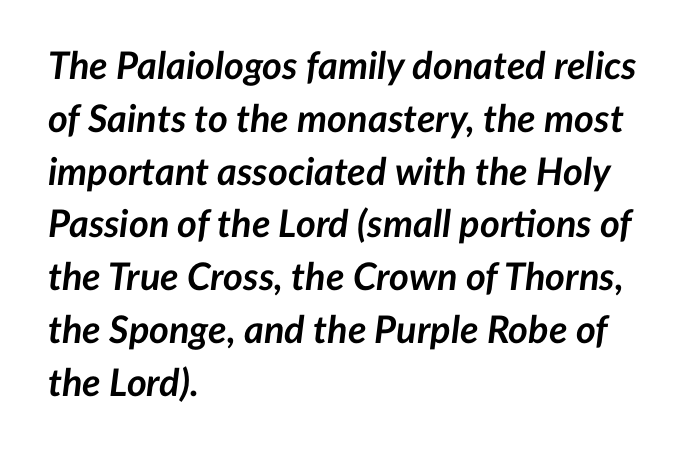
{"italic": "yes", "lean": "right", "slant_degrees": 7, "bold": "yes", "weight": "semibold", "width": "normal", "stroke_contrast": "low", "x_height": "medium", "monospaced": "no", "underline": "no", "align": "left", "line_spacing": "normal", "line_spacing_ratio": 1.39, "letter_spacing": "normal", "letter_spacing_em": 0.0, "glyph_px": 38}
